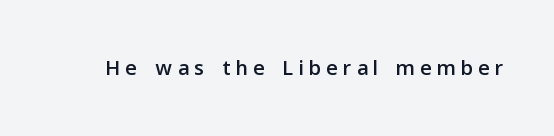
Q: Is the text italic (slanted)? A: No, it is upright.
Q: Is the typeface a serif or a sans-serif typeface? A: Sans-serif.
Q: Is the text underlined? A: No.
Q: Is the spacing between letters normal or unusually wide? A: Unusually wide.
Q: Width (condensed, normal, or wide)? A: Normal.
Q: Stroke contrast? A: Low.
Q: x-height? A: Medium.
Q: Monospaced? A: No.
